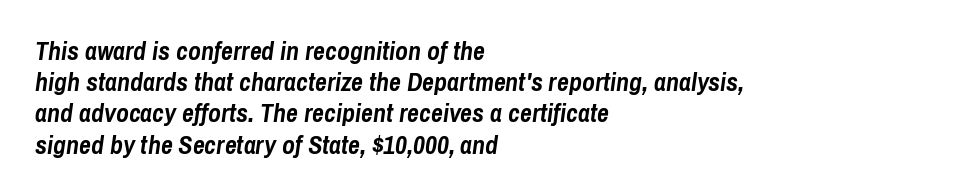
{"italic": "yes", "lean": "right", "slant_degrees": 8, "bold": "yes", "underline": "no", "align": "left", "line_spacing_ratio": 1.2, "letter_spacing": "normal", "letter_spacing_em": 0.0, "glyph_px": 26}
